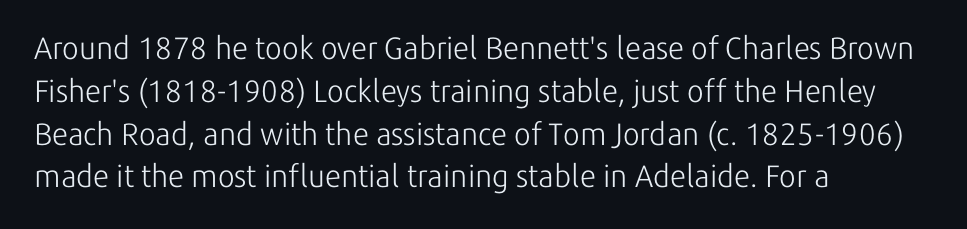
Compared with typical body copy, the letter spacing here is the same. These lines were composed using upright roman letters. Typographically, this falls in the sans-serif category. This sample has the flowing, uneven cadence of proportional lettering. These lines sit exactly where default settings would place them. No word sits above an underline.
